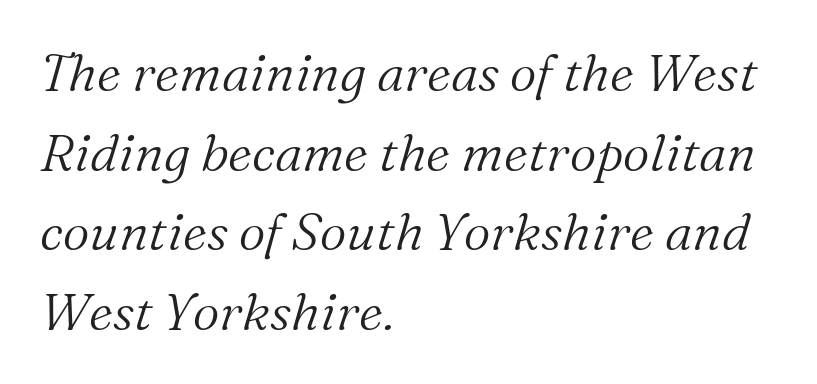
Q: Is the text bold? A: No.
Q: Is the text italic (slanted)? A: Yes, it leans right by about 16 degrees.
Q: Is the typeface a serif or a sans-serif typeface? A: Serif.
Q: Is the text underlined? A: No.
Q: How is the paragraph aligned? A: Left-aligned.
Q: Is the spacing between letters normal or unusually wide? A: Normal.
Q: Is the spacing between lines tight, normal or loose? A: Normal.
Q: Width (condensed, normal, or wide)? A: Normal.
Q: Stroke contrast? A: Medium.
Q: x-height? A: Medium.
Q: Monospaced? A: No.
